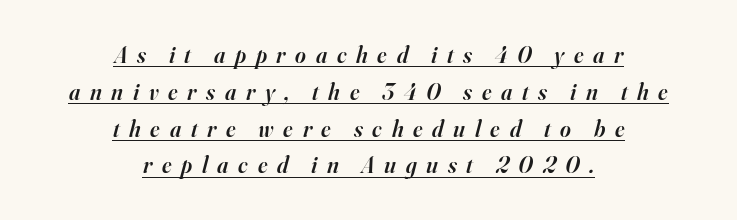
The image shows 23 px text type, italic (leaning right); set centered, normal line spacing (1.6x), unusually wide letter spacing (+0.42 em), underlined.
